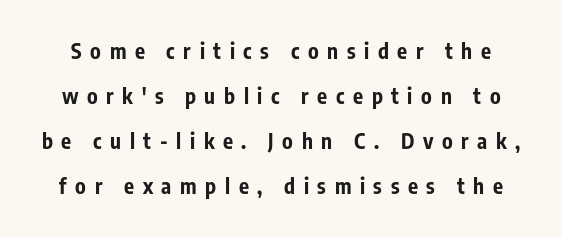
Honestly, the letter spacing is so wide it's the main thing you notice. The baseline area is clear. Unlike italic type, these characters show no tilt at all. Every letter is thick-stroked: bold, no question. This block would shrink considerably if given ordinary leading; it's expanded now.
